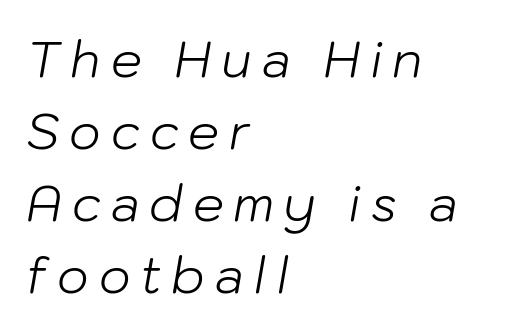
{"italic": "yes", "lean": "right", "slant_degrees": 10, "bold": "no", "weight": "light", "width": "normal", "stroke_contrast": "low", "x_height": "medium", "monospaced": "no", "underline": "no", "align": "left", "line_spacing": "normal", "line_spacing_ratio": 1.47, "letter_spacing": "wide", "letter_spacing_em": 0.2, "glyph_px": 49}
